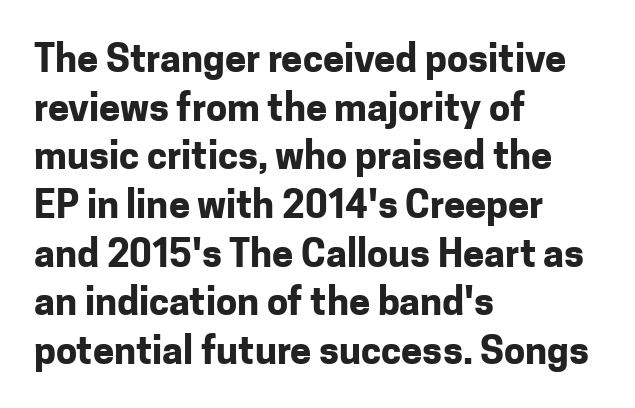
These lines are rendered in a variable-pitch font. Compared with an ordinary text face, these strokes are far heavier — a full bold. The type family on display is of the sans-serif kind. Descenders hang freely into open space. The horizontal fit of the characters is conventional and even. In CSS terms this would be text-align: left.
